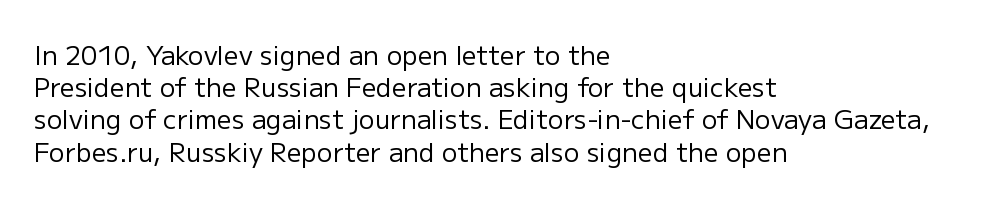
{"italic": "no", "bold": "no", "underline": "no", "align": "left", "line_spacing_ratio": 1.24, "letter_spacing": "normal", "letter_spacing_em": 0.0, "glyph_px": 26}
